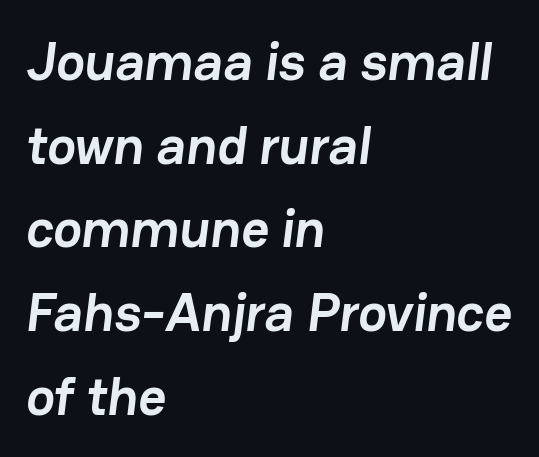
The image shows 54 px semibold sans-serif type; set left-aligned, normal line spacing (1.55x), normal letter spacing, not underlined; low stroke contrast and a medium x-height.
